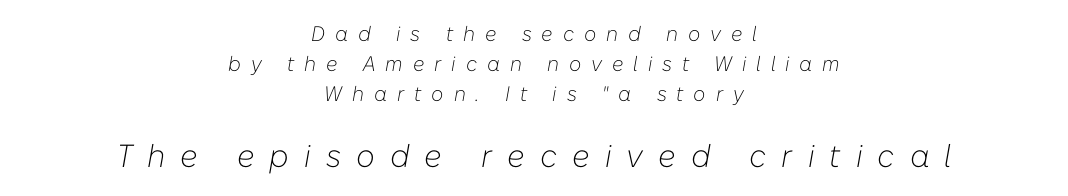
Q: Is the text bold? A: No.
Q: Is the text italic (slanted)? A: Yes, it leans right by about 10 degrees.
Q: Is the text underlined? A: No.
Q: How is the paragraph aligned? A: Centered.
Q: Is the spacing between letters normal or unusually wide? A: Unusually wide.
Q: Is the spacing between lines tight, normal or loose? A: Normal.
Q: Which block of text is set in a larger size, the first (top) or the second (bottom)? A: The second (bottom) one.
Q: Width (condensed, normal, or wide)? A: Normal.
Q: Stroke contrast? A: Low.
Q: x-height? A: Medium.
Q: Monospaced? A: No.
